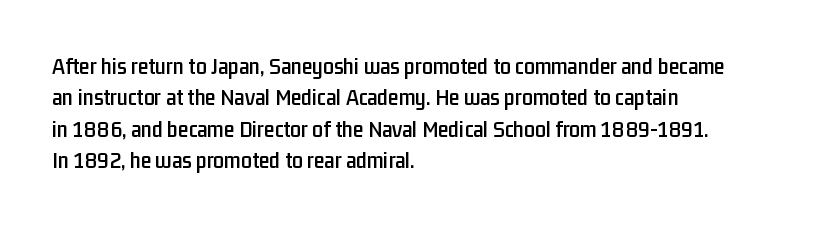
{"italic": "no", "underline": "no", "align": "left", "line_spacing": "normal", "line_spacing_ratio": 1.31, "letter_spacing": "normal", "letter_spacing_em": 0.0, "glyph_px": 24}
